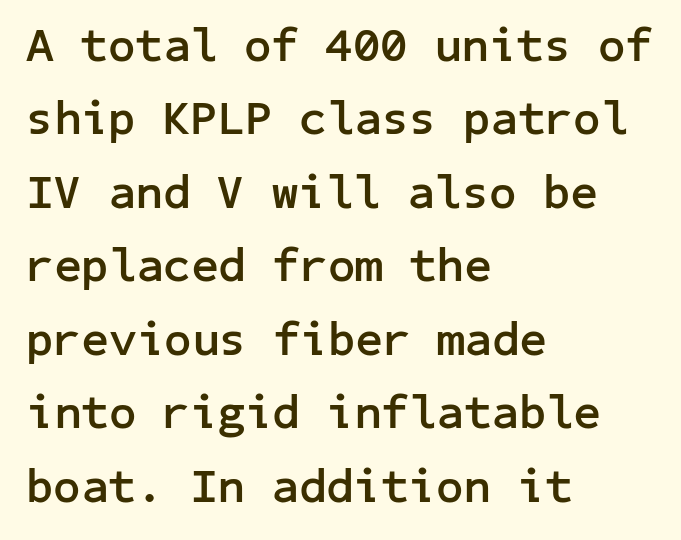
The image shows 48 px semibold sans-serif type, upright; set left-aligned, normal line spacing (1.53x), normal letter spacing, not underlined; low stroke contrast and a medium x-height.
